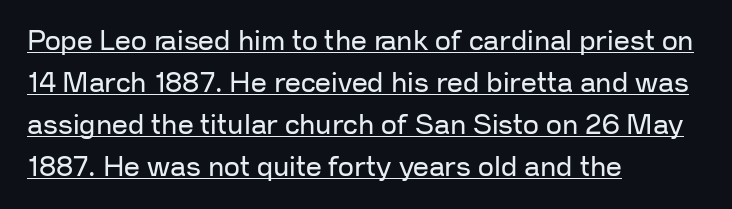
The image shows 28 px regular-weight sans-serif type, upright; set left-aligned, normal line spacing (1.5x), normal letter spacing, underlined; low stroke contrast and a medium x-height.
